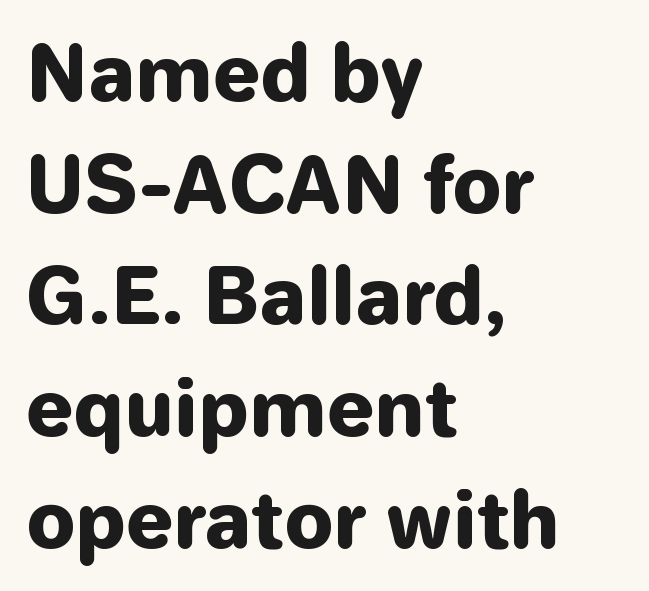
The image shows 76 px heavy sans-serif type, upright; set left-aligned, normal line spacing (1.47x), normal letter spacing, not underlined; low stroke contrast and a medium x-height.
